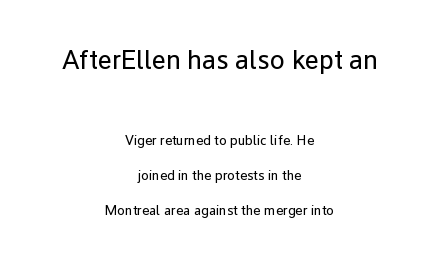
Is the block centered? Yes — each line is placed symmetrically about the middle. The designer dialed line spacing up above the default. Quick note: underline off. Weight: regular or lighter. Does the bottom block carry the larger type? No, the top block does. Italic: no, the glyphs are upright roman.
